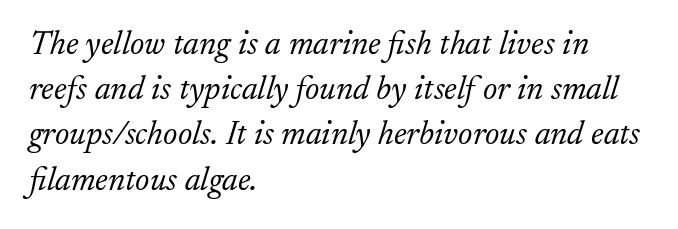
{"serif": "yes", "italic": "yes", "lean": "right", "slant_degrees": 17, "bold": "no", "weight": "light", "width": "normal", "stroke_contrast": "low", "x_height": "small", "monospaced": "no", "underline": "no", "align": "left", "line_spacing": "normal", "line_spacing_ratio": 1.33, "letter_spacing": "normal", "letter_spacing_em": 0.0, "glyph_px": 34}
